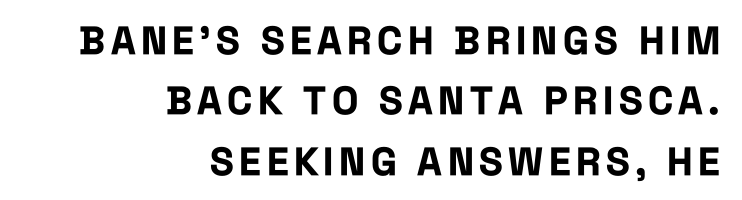
The image shows 39 px bold, condensed sans-serif type, upright; set right-aligned, normal line spacing (1.55x), not underlined; low stroke contrast and a large x-height.
